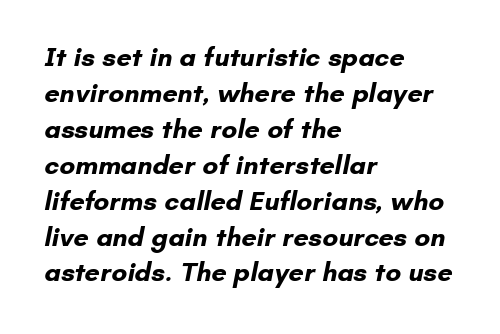
Q: Is the text bold? A: Yes.
Q: Is the text underlined? A: No.
Q: How is the paragraph aligned? A: Left-aligned.
Q: Is the spacing between letters normal or unusually wide? A: Normal.
Q: Is the spacing between lines tight, normal or loose? A: Normal.
